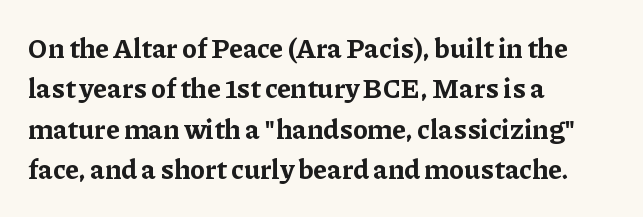
Q: Is the text bold? A: Yes.
Q: Is the text italic (slanted)? A: No, it is upright.
Q: Is the text underlined? A: No.
Q: How is the paragraph aligned? A: Left-aligned.
Q: Is the spacing between letters normal or unusually wide? A: Normal.
Q: Is the spacing between lines tight, normal or loose? A: Normal.
